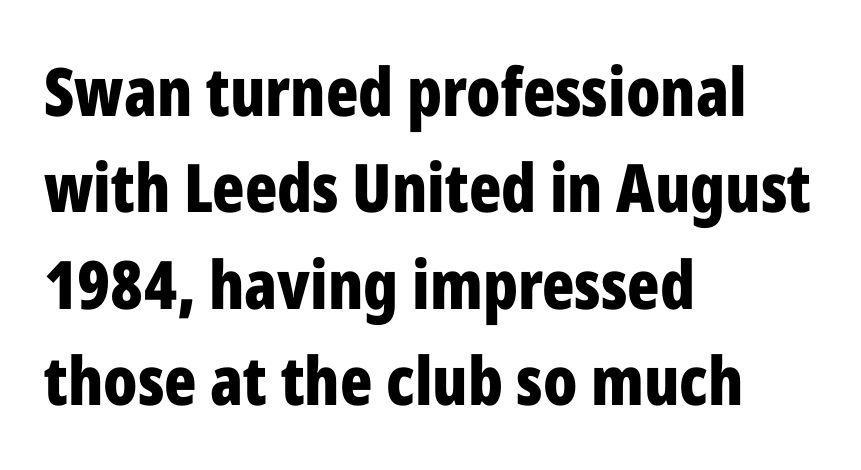
The image shows 67 px bold, condensed sans-serif type, upright; set left-aligned, normal line spacing (1.44x), normal letter spacing, not underlined; low stroke contrast and a medium x-height.
